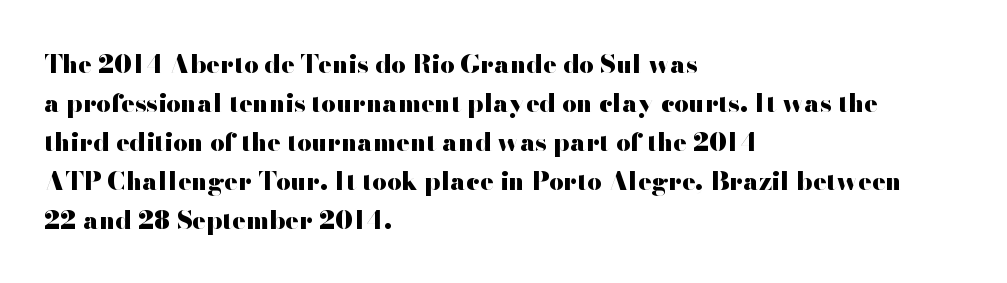
Q: Is the text bold? A: Yes.
Q: Is the text italic (slanted)? A: No, it is upright.
Q: Is the text underlined? A: No.
Q: How is the paragraph aligned? A: Left-aligned.
Q: Is the spacing between letters normal or unusually wide? A: Normal.
Q: Is the spacing between lines tight, normal or loose? A: Normal.
